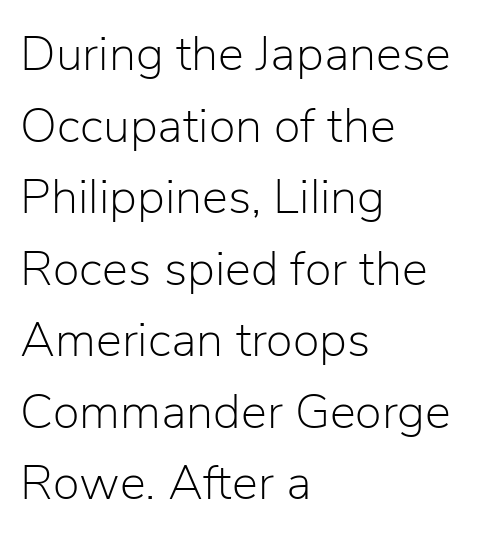
{"serif": "no", "italic": "no", "bold": "no", "weight": "light", "width": "normal", "stroke_contrast": "low", "x_height": "medium", "monospaced": "no", "underline": "no", "align": "left", "line_spacing": "normal", "line_spacing_ratio": 1.46, "letter_spacing": "normal", "letter_spacing_em": 0.0, "glyph_px": 49}
